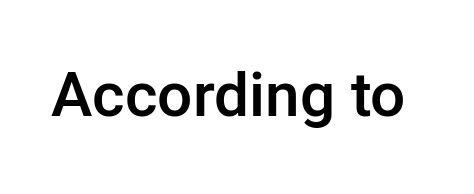
The passage shown is typed in a proportional face where columns would drift. Decoration check: the copy has no underline. Tracking here is standard; glyphs follow each other at the usual distance. Serif or sans? Sans — the stroke terminals are bare.
